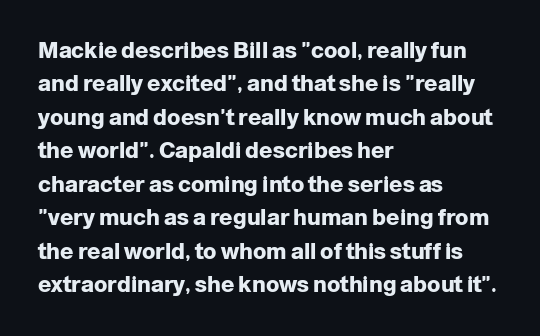
The strip under each line holds only bare page. Between one letter and the next there's only the usual sliver of space. Is there any slant? The stems are plumb. Plenty of ink on the page — the face is bold. Leading matches the norm, producing a regular column.
